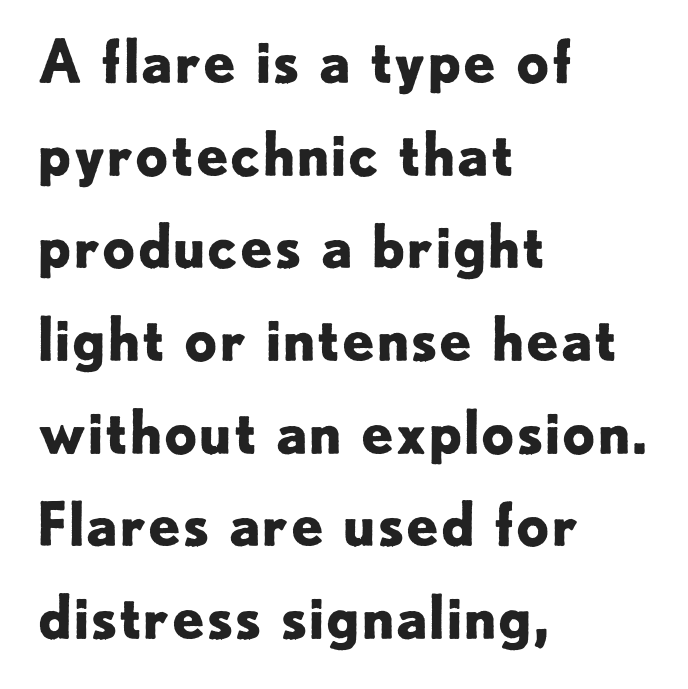
The image shows 59 px bold sans-serif type, upright; set left-aligned, normal line spacing (1.57x), normal letter spacing, not underlined; low stroke contrast and a small x-height.
